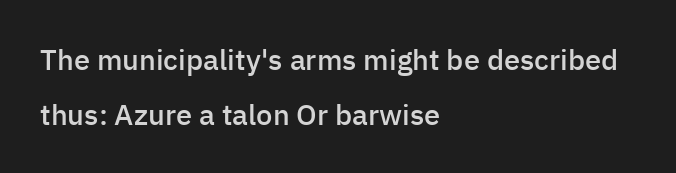
{"serif": "no", "italic": "no", "bold": "semi", "weight": "semibold", "width": "normal", "stroke_contrast": "low", "x_height": "medium", "monospaced": "no", "underline": "no", "align": "left", "line_spacing_ratio": 1.89, "letter_spacing": "normal", "letter_spacing_em": 0.0, "glyph_px": 29}
